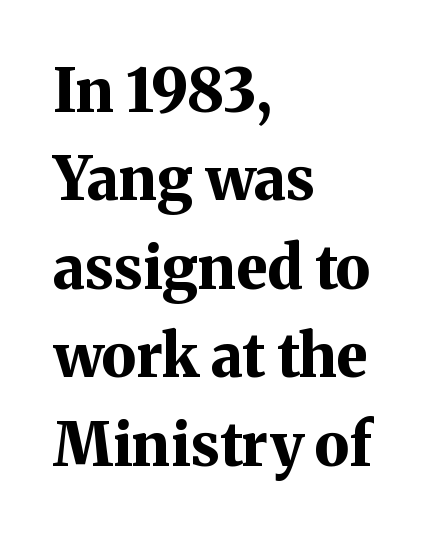
The image shows 59 px bold serif type, upright; set left-aligned, normal line spacing (1.5x), normal letter spacing, not underlined; medium stroke contrast and a medium x-height.
